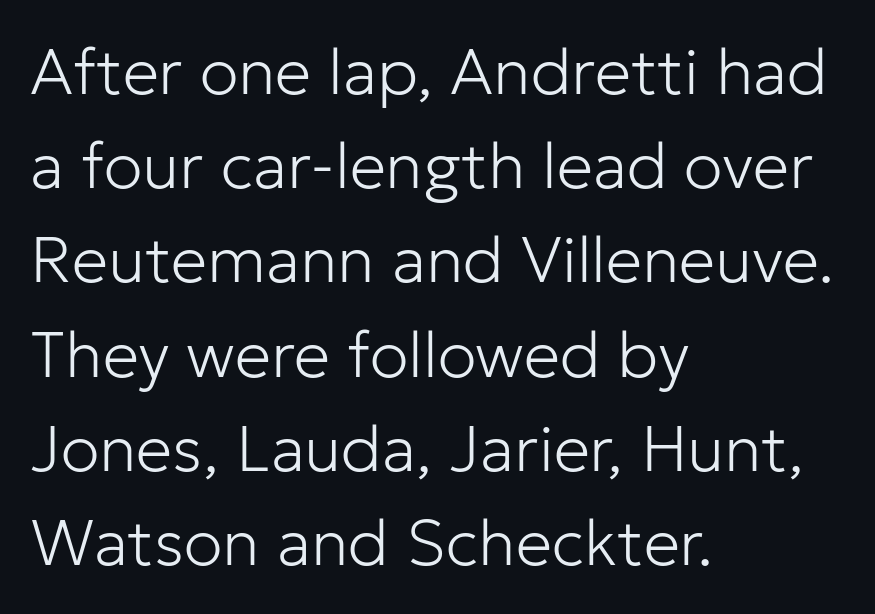
The type family on display is of the sans-serif kind. Descenders hang freely into open space. You could not count columns in this text — the font is proportionally spaced. All the whitespace from short lines collects on the right.
